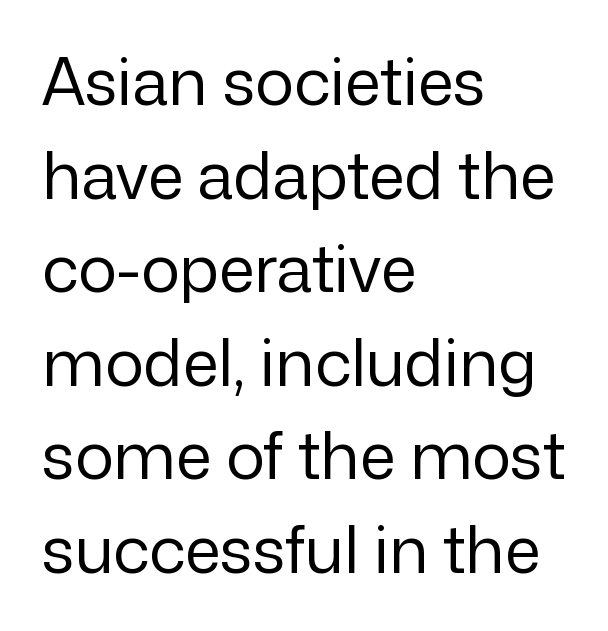
Q: Is the text bold? A: No.
Q: Is the text italic (slanted)? A: No, it is upright.
Q: Is the typeface a serif or a sans-serif typeface? A: Sans-serif.
Q: Is the text underlined? A: No.
Q: How is the paragraph aligned? A: Left-aligned.
Q: Is the spacing between letters normal or unusually wide? A: Normal.
Q: Is the spacing between lines tight, normal or loose? A: Normal.
Q: Width (condensed, normal, or wide)? A: Normal.
Q: Stroke contrast? A: Low.
Q: x-height? A: Medium.
Q: Monospaced? A: No.
